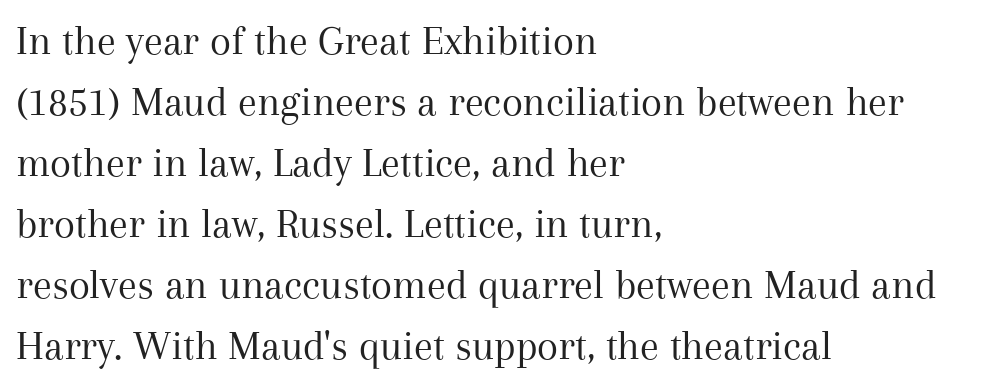
Q: Is the text bold? A: No.
Q: Is the text italic (slanted)? A: No, it is upright.
Q: Is the typeface a serif or a sans-serif typeface? A: Serif.
Q: Is the text underlined? A: No.
Q: How is the paragraph aligned? A: Left-aligned.
Q: Is the spacing between letters normal or unusually wide? A: Normal.
Q: Is the spacing between lines tight, normal or loose? A: Normal.
Q: Width (condensed, normal, or wide)? A: Normal.
Q: Stroke contrast? A: Medium.
Q: x-height? A: Medium.
Q: Monospaced? A: No.
